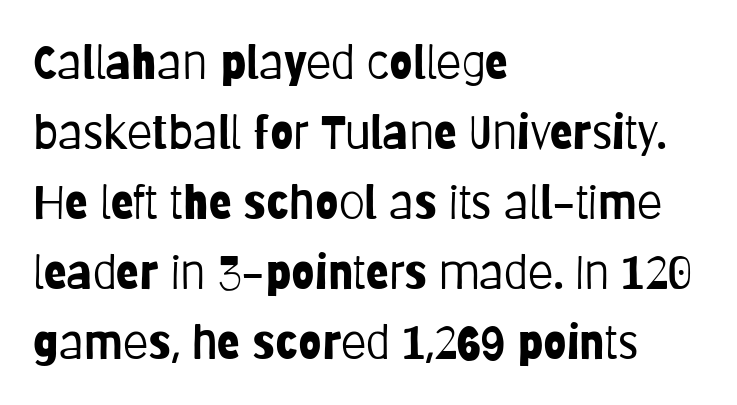
Descender tails drop into unmarked territory. These lines stack with their left ends in a neat column. The letters carry no serifs — their stems end cleanly without finishing strokes. If you measured baseline to baseline, you'd find a middling distance.
